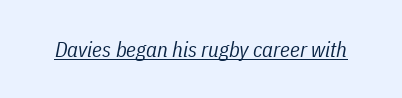
The image shows 21 px text type, italic (leaning right); set normal letter spacing, underlined.
